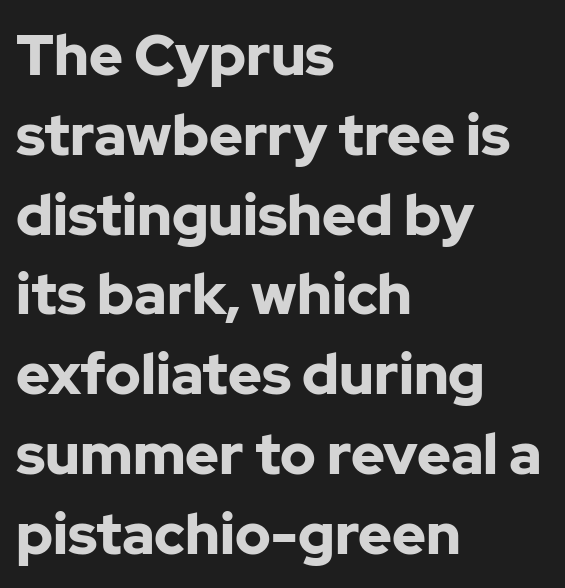
The image shows 57 px bold sans-serif type, upright; set left-aligned, normal line spacing (1.4x), normal letter spacing, not underlined; low stroke contrast and a medium x-height.
